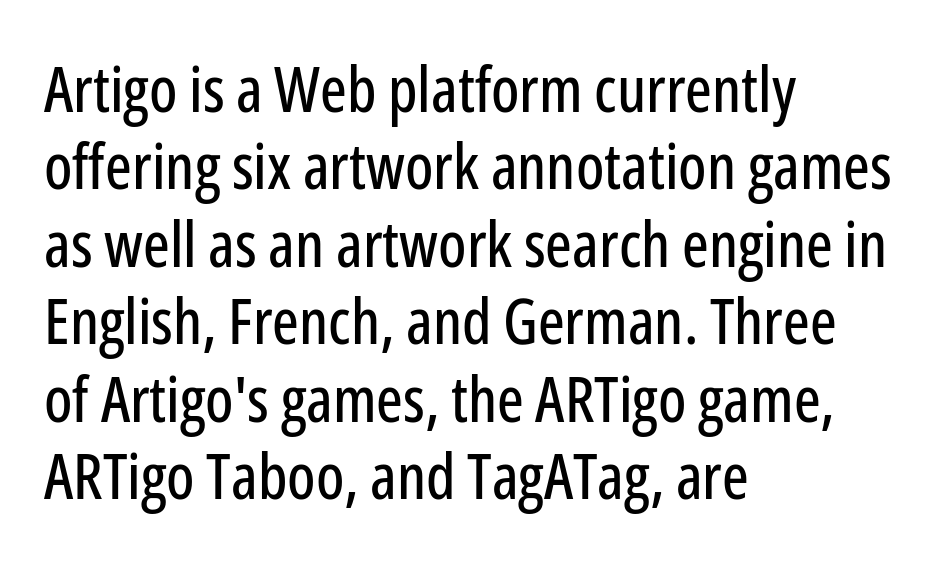
Q: Is the text italic (slanted)? A: No, it is upright.
Q: Is the typeface a serif or a sans-serif typeface? A: Sans-serif.
Q: Is the text underlined? A: No.
Q: How is the paragraph aligned? A: Left-aligned.
Q: Is the spacing between letters normal or unusually wide? A: Normal.
Q: Width (condensed, normal, or wide)? A: Condensed.
Q: Stroke contrast? A: Low.
Q: x-height? A: Medium.
Q: Monospaced? A: No.
